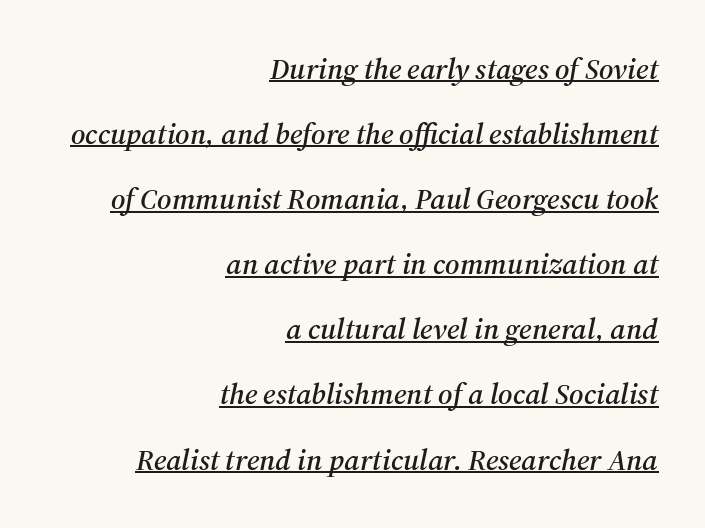
Q: Is the text italic (slanted)? A: Yes, it leans right by about 12 degrees.
Q: Is the typeface a serif or a sans-serif typeface? A: Serif.
Q: Is the text underlined? A: Yes.
Q: How is the paragraph aligned? A: Right-aligned.
Q: Is the spacing between letters normal or unusually wide? A: Normal.
Q: Is the spacing between lines tight, normal or loose? A: Loose.
Q: Width (condensed, normal, or wide)? A: Normal.
Q: Stroke contrast? A: Medium.
Q: x-height? A: Medium.
Q: Monospaced? A: No.
